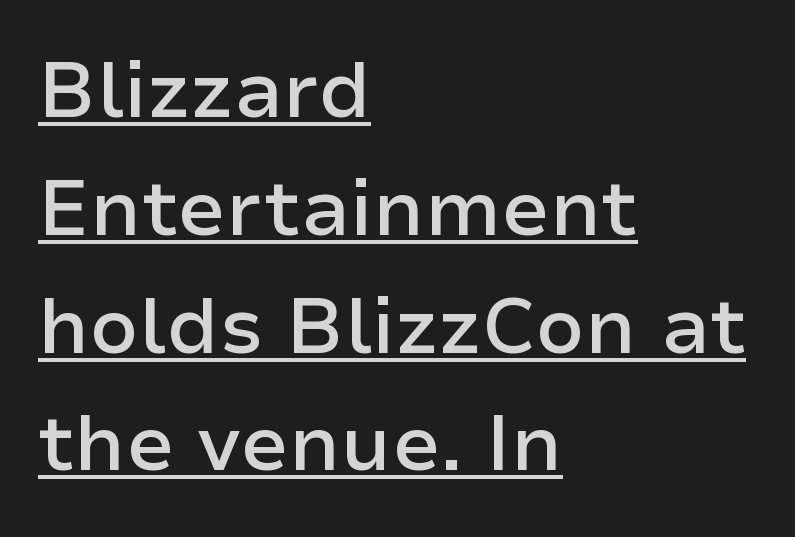
{"serif": "no", "italic": "no", "bold": "semi", "weight": "semibold", "width": "normal", "stroke_contrast": "low", "x_height": "medium", "monospaced": "no", "underline": "yes", "align": "left", "line_spacing": "normal", "line_spacing_ratio": 1.51, "letter_spacing": "normal", "letter_spacing_em": 0.0, "glyph_px": 78}
